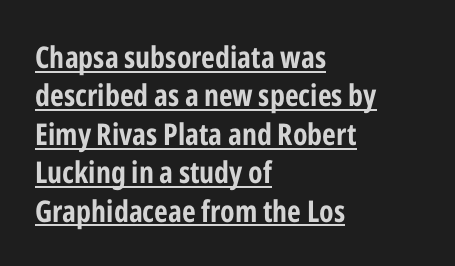
{"serif": "no", "italic": "no", "width": "condensed", "stroke_contrast": "low", "x_height": "medium", "monospaced": "no", "underline": "yes", "align": "left", "line_spacing": "normal", "line_spacing_ratio": 1.28, "letter_spacing": "normal", "letter_spacing_em": 0.0, "glyph_px": 30}
